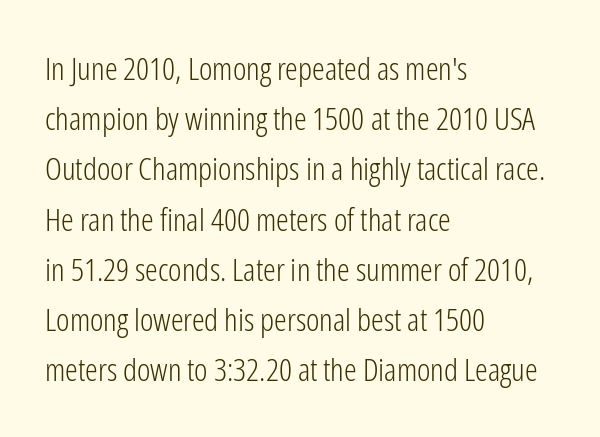
Q: Is the text bold? A: No.
Q: Is the text italic (slanted)? A: No, it is upright.
Q: Is the typeface a serif or a sans-serif typeface? A: Sans-serif.
Q: Is the text underlined? A: No.
Q: How is the paragraph aligned? A: Left-aligned.
Q: Is the spacing between letters normal or unusually wide? A: Normal.
Q: Is the spacing between lines tight, normal or loose? A: Normal.
Q: Width (condensed, normal, or wide)? A: Condensed.
Q: Stroke contrast? A: Low.
Q: x-height? A: Medium.
Q: Monospaced? A: No.
